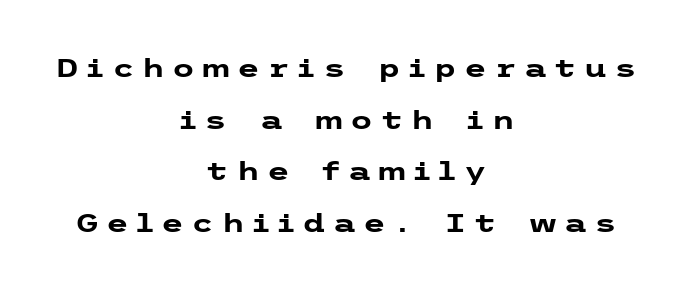
{"italic": "no", "bold": "yes", "underline": "no", "align": "center", "line_spacing": "loose", "line_spacing_ratio": 1.99, "letter_spacing": "wide", "letter_spacing_em": 0.28, "glyph_px": 26}
